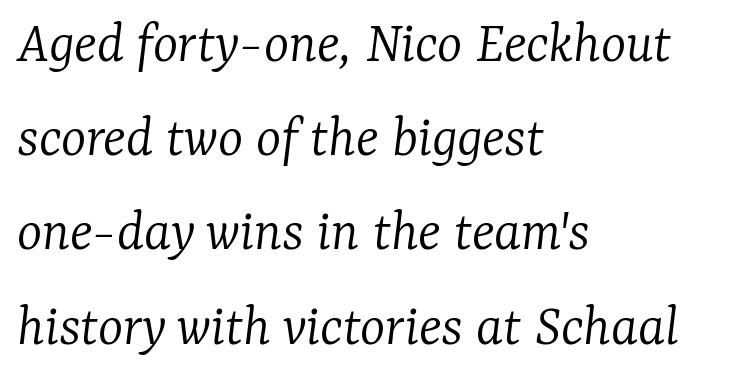
Each stroke keeps to a modest, everyday thickness or less. Designer's note — italics engaged. Spacing verdict: proportional, widths tailored to each character. In terms of leading, this rendering sits right in the middle. Is the letter spacing exaggerated? No — it looks like the ordinary default. The designer went with a serif here, giving each stem small feet.
